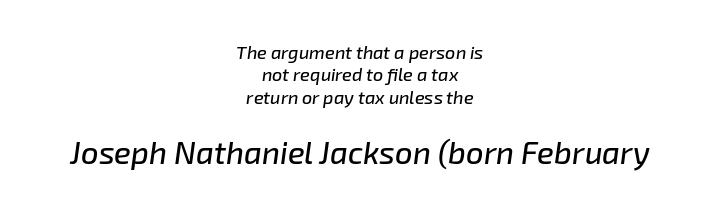
Q: Is the text italic (slanted)? A: Yes, it leans right by about 8 degrees.
Q: Is the text underlined? A: No.
Q: How is the paragraph aligned? A: Centered.
Q: Is the spacing between letters normal or unusually wide? A: Normal.
Q: Which block of text is set in a larger size, the first (top) or the second (bottom)? A: The second (bottom) one.
Q: Width (condensed, normal, or wide)? A: Normal.
Q: Stroke contrast? A: Low.
Q: x-height? A: Medium.
Q: Monospaced? A: No.
